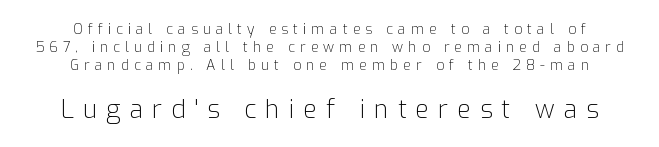
The image shows 25 px text type, upright; set centered, normal line spacing (1.27x), unusually wide letter spacing (+0.36 em), not underlined; the second (bottom) block is 1.79x larger.
